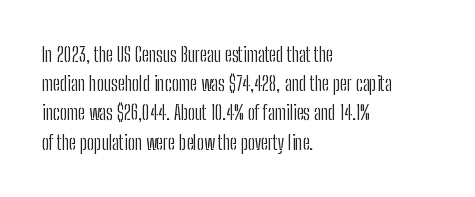
{"italic": "no", "bold": "no", "underline": "no", "align": "left", "line_spacing": "normal", "line_spacing_ratio": 1.46, "letter_spacing": "normal", "letter_spacing_em": 0.0, "glyph_px": 20}
